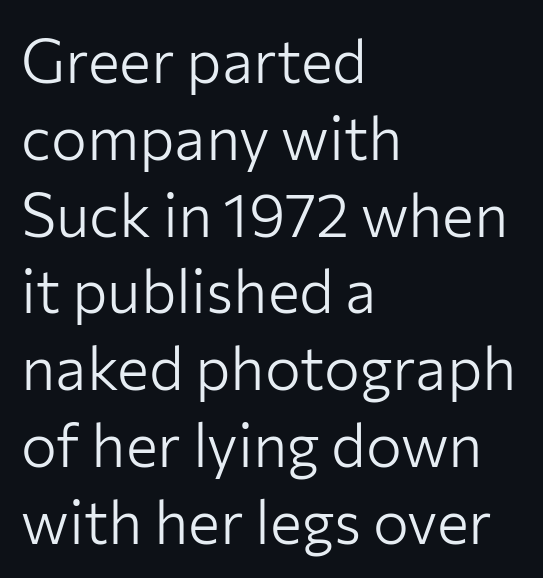
Heft: none added — not bold. Does the lettering tilt? It doesn't — this is upright. A sans-serif font was chosen for this passage. Varying glyph widths throughout — classic text-font behaviour.
